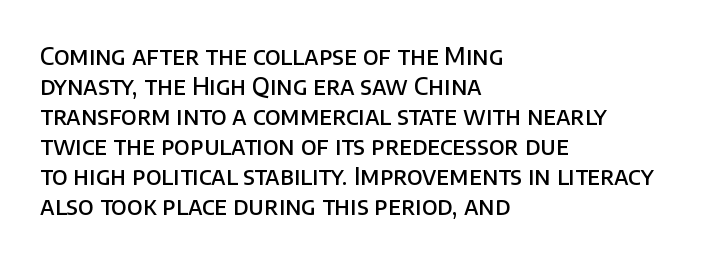
Q: Is the text bold? A: Semi-bold.
Q: Is the text italic (slanted)? A: No, it is upright.
Q: Is the text underlined? A: No.
Q: How is the paragraph aligned? A: Left-aligned.
Q: Is the spacing between letters normal or unusually wide? A: Normal.
Q: Is the spacing between lines tight, normal or loose? A: Normal.
